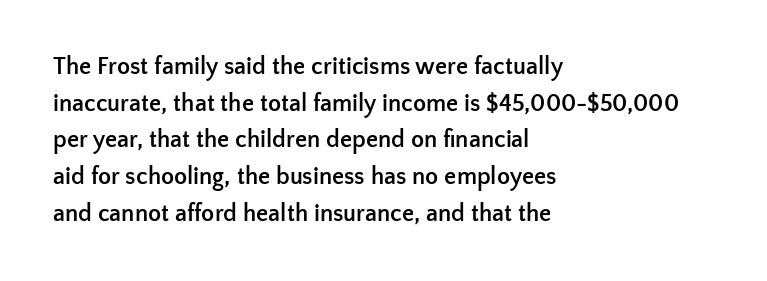
Q: Is the text bold? A: Yes.
Q: Is the text italic (slanted)? A: No, it is upright.
Q: Is the text underlined? A: No.
Q: How is the paragraph aligned? A: Left-aligned.
Q: Is the spacing between letters normal or unusually wide? A: Normal.
Q: Is the spacing between lines tight, normal or loose? A: Normal.
